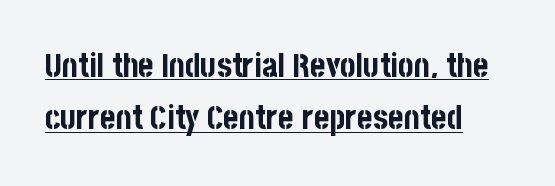
Q: Is the text bold? A: Yes.
Q: Is the text italic (slanted)? A: No, it is upright.
Q: Is the typeface a serif or a sans-serif typeface? A: Sans-serif.
Q: Is the text underlined? A: Yes.
Q: How is the paragraph aligned? A: Left-aligned.
Q: Is the spacing between letters normal or unusually wide? A: Normal.
Q: Is the spacing between lines tight, normal or loose? A: Normal.
Q: Width (condensed, normal, or wide)? A: Condensed.
Q: Stroke contrast? A: Low.
Q: x-height? A: Large.
Q: Monospaced? A: No.
